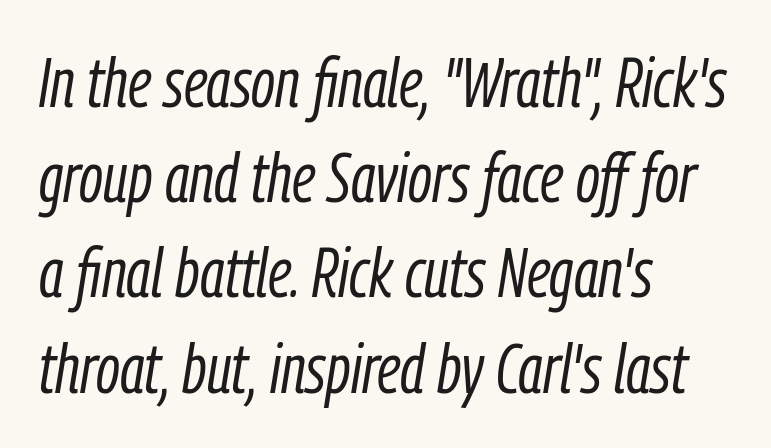
The glyphs look as if they've been sheared to an angle. Vertical spacing — default. Letters rest on an invisible, unmarked baseline. The setting favours the left margin, as ordinary paragraphs usually do.
